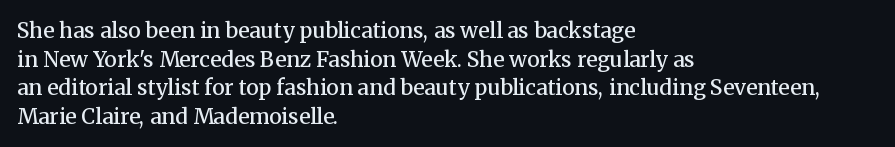
{"italic": "no", "bold": "semi", "underline": "no", "align": "left", "line_spacing": "normal", "line_spacing_ratio": 1.36, "letter_spacing": "normal", "letter_spacing_em": 0.0, "glyph_px": 21}
